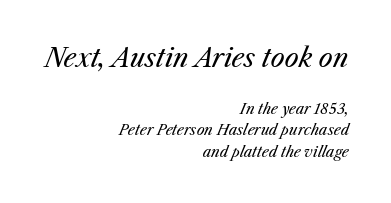
Horizontal alignment here is rightward, an uncommon choice for prose. This sample uses an oblique cut, with every glyph tilted off the vertical. Has an underline been added? It has not. How are the letters spaced? Ordinarily, with no added tracking. The upper block of text is set noticeably larger than the block beneath it.
